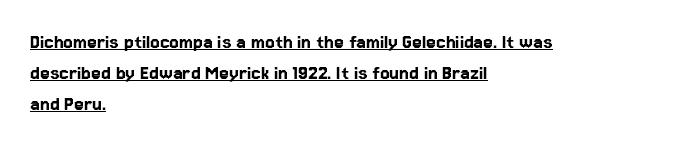
Q: Is the text italic (slanted)? A: No, it is upright.
Q: Is the text underlined? A: Yes.
Q: How is the paragraph aligned? A: Left-aligned.
Q: Is the spacing between letters normal or unusually wide? A: Normal.
Q: Is the spacing between lines tight, normal or loose? A: Normal.
